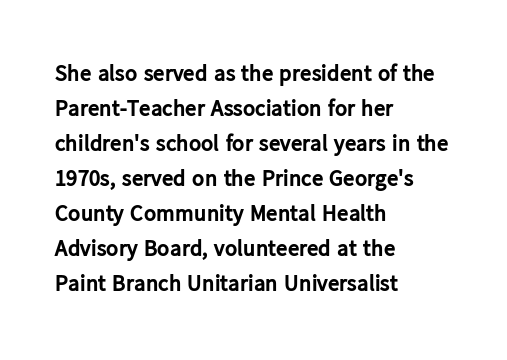
Q: Is the text bold? A: Yes.
Q: Is the text italic (slanted)? A: No, it is upright.
Q: Is the text underlined? A: No.
Q: How is the paragraph aligned? A: Left-aligned.
Q: Is the spacing between letters normal or unusually wide? A: Normal.
Q: Is the spacing between lines tight, normal or loose? A: Normal.
